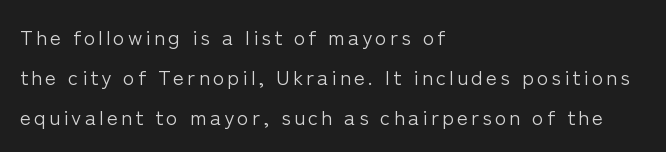
{"italic": "no", "bold": "no", "underline": "no", "align": "left", "line_spacing": "loose", "line_spacing_ratio": 1.9, "glyph_px": 21}
